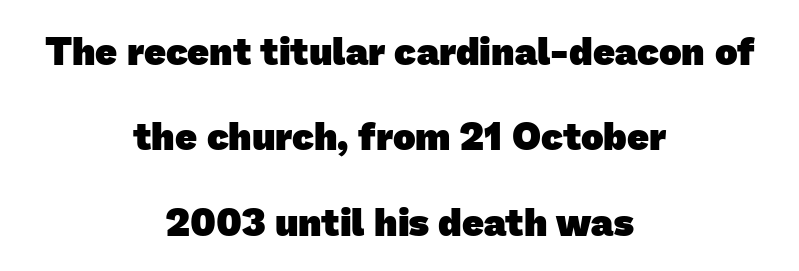
You can tell from the bare stems that sans-serif type was used. The sample has been set heavy, in full bold. Successive baselines arrive slowly, with a big drop between each. Descender tails drop into unmarked territory. Line starts and ends both wander, symmetrically. Is this a fixed-width face? No — the glyphs have proportional, varying widths.
